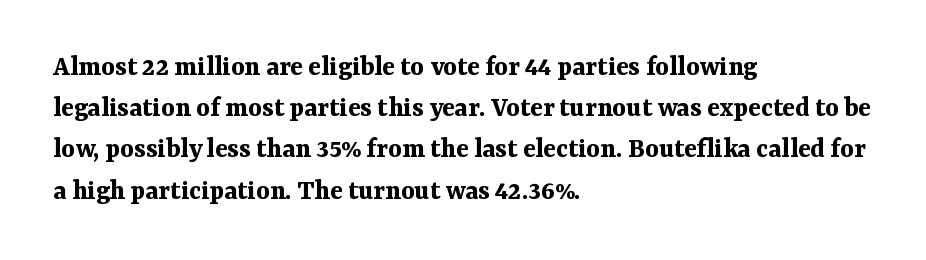
{"serif": "yes", "italic": "no", "bold": "yes", "weight": "bold", "width": "normal", "stroke_contrast": "medium", "x_height": "medium", "monospaced": "no", "underline": "no", "align": "left", "line_spacing": "normal", "line_spacing_ratio": 1.42, "letter_spacing": "normal", "letter_spacing_em": 0.0, "glyph_px": 29}
